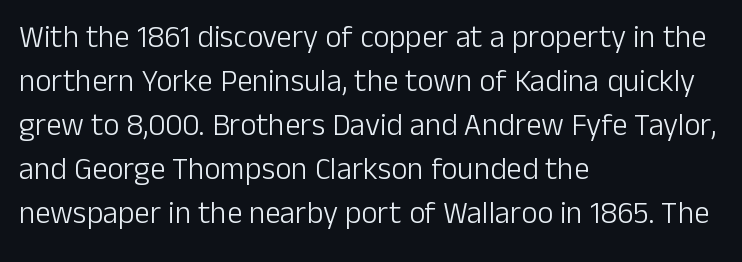
The image shows 31 px light sans-serif type, upright; set left-aligned, normal line spacing (1.42x), normal letter spacing, not underlined; low stroke contrast and a medium x-height.
